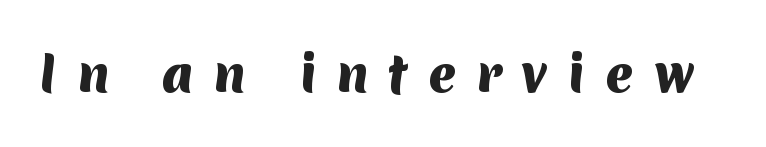
Q: Is the text bold? A: Yes.
Q: Is the typeface a serif or a sans-serif typeface? A: Sans-serif.
Q: Is the text underlined? A: No.
Q: Is the spacing between letters normal or unusually wide? A: Unusually wide.
Q: Width (condensed, normal, or wide)? A: Normal.
Q: Stroke contrast? A: Medium.
Q: x-height? A: Medium.
Q: Monospaced? A: No.
